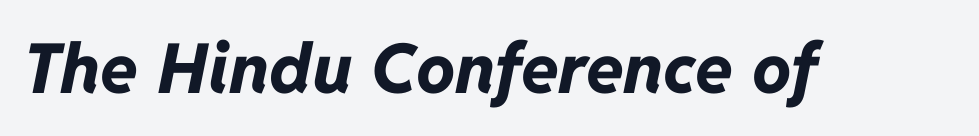
{"italic": "yes", "lean": "right", "slant_degrees": 11, "bold": "yes", "weight": "bold", "width": "normal", "stroke_contrast": "low", "x_height": "medium", "monospaced": "no", "underline": "no", "letter_spacing": "normal", "letter_spacing_em": 0.0, "glyph_px": 69}
